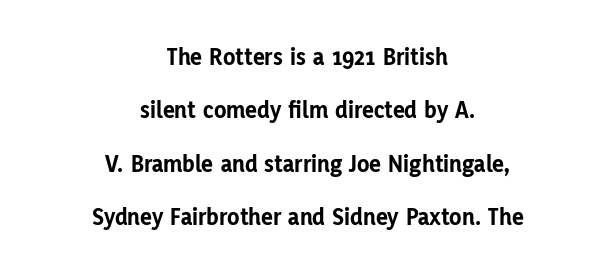
The image shows 25 px bold type, upright; set centered, loose line spacing (2.14x), normal letter spacing, not underlined.
